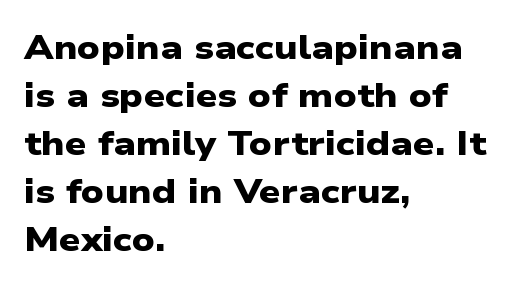
The image shows 34 px heavy, wide sans-serif type; set left-aligned, normal line spacing (1.41x), normal letter spacing, not underlined; low stroke contrast and a medium x-height.
